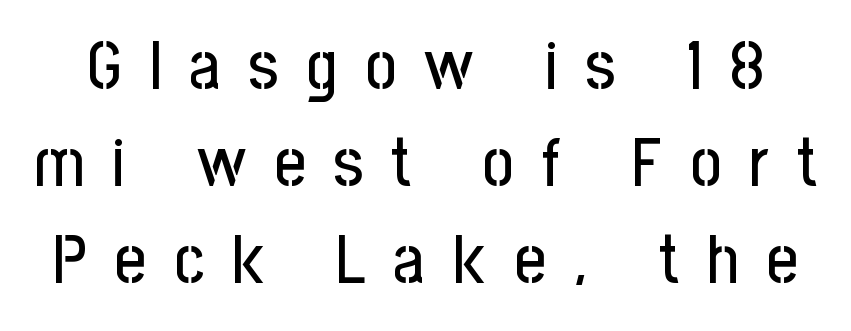
There is plenty of visible air inserted between adjacent glyphs. No feet cap the strokes, marking this as sans-serif type. You can tell it's not italic because the verticals are truly vertical. A typesetter would call this leading conventional body-copy spacing. This rendering features lettering with no underline.
